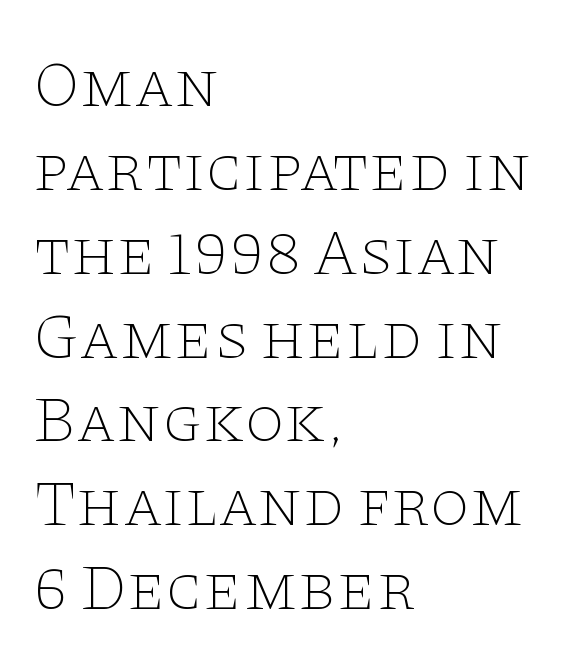
Q: Is the text bold? A: No.
Q: Is the text italic (slanted)? A: No, it is upright.
Q: Is the typeface a serif or a sans-serif typeface? A: Serif.
Q: Is the text underlined? A: No.
Q: How is the paragraph aligned? A: Left-aligned.
Q: Is the spacing between letters normal or unusually wide? A: Normal.
Q: Is the spacing between lines tight, normal or loose? A: Normal.
Q: Width (condensed, normal, or wide)? A: Wide.
Q: Stroke contrast? A: Low.
Q: x-height? A: Large.
Q: Monospaced? A: No.
